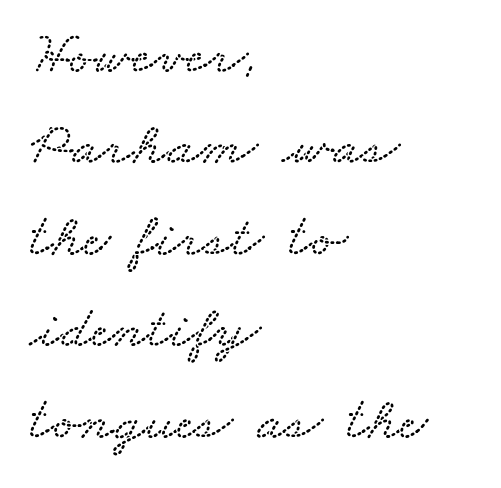
Q: Is the text underlined? A: No.
Q: How is the paragraph aligned? A: Left-aligned.
Q: Is the spacing between letters normal or unusually wide? A: Normal.
Q: Is the spacing between lines tight, normal or loose? A: Normal.
Q: Width (condensed, normal, or wide)? A: Wide.
Q: Stroke contrast? A: Low.
Q: x-height? A: Small.
Q: Monospaced? A: No.
